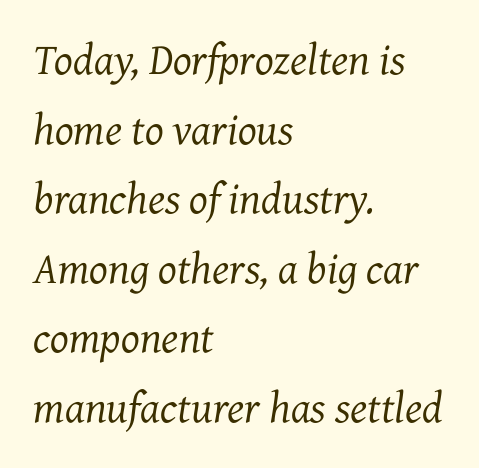
{"serif": "yes", "italic": "yes", "lean": "right", "slant_degrees": 7, "bold": "no", "weight": "regular", "width": "normal", "stroke_contrast": "medium", "x_height": "medium", "monospaced": "no", "underline": "no", "align": "left", "line_spacing": "normal", "line_spacing_ratio": 1.58, "letter_spacing": "normal", "letter_spacing_em": 0.0, "glyph_px": 44}
